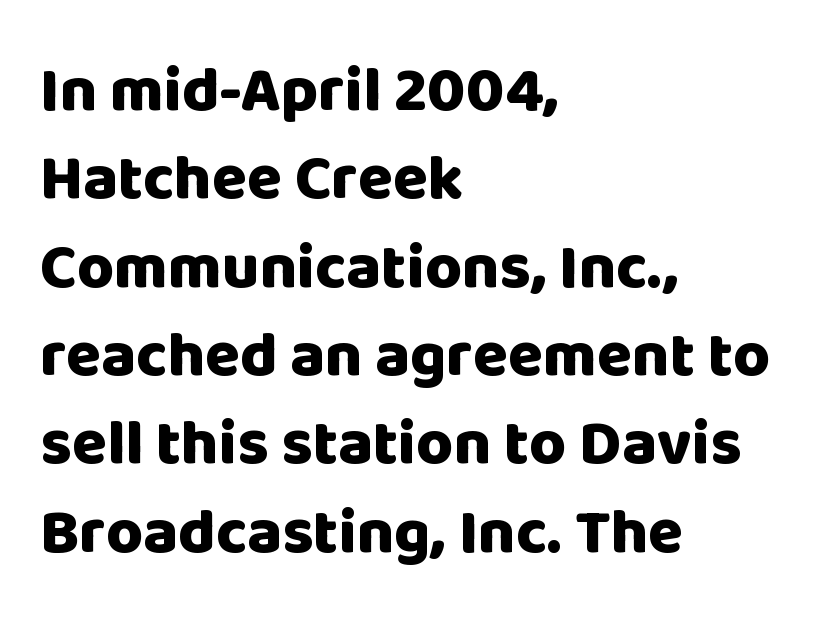
The image shows 64 px heavy sans-serif type, upright; set left-aligned, normal line spacing (1.38x), normal letter spacing, not underlined; low stroke contrast and a large x-height.
